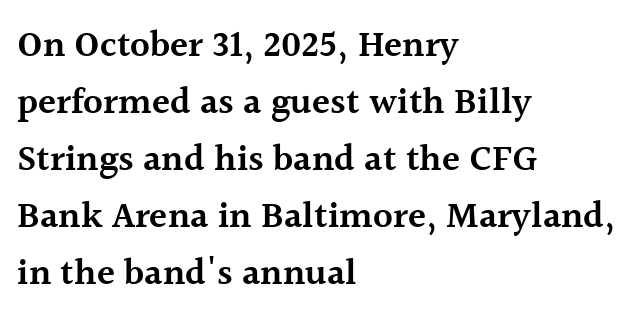
Q: Is the text bold? A: Semi-bold.
Q: Is the text italic (slanted)? A: No, it is upright.
Q: Is the typeface a serif or a sans-serif typeface? A: Serif.
Q: Is the text underlined? A: No.
Q: How is the paragraph aligned? A: Left-aligned.
Q: Is the spacing between letters normal or unusually wide? A: Normal.
Q: Is the spacing between lines tight, normal or loose? A: Normal.
Q: Width (condensed, normal, or wide)? A: Normal.
Q: x-height? A: Medium.
Q: Monospaced? A: No.
